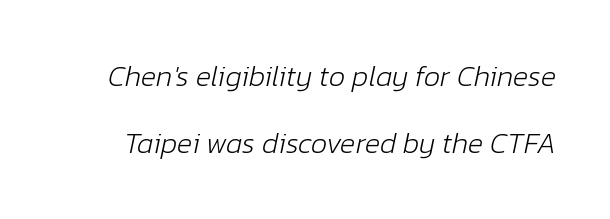
Q: Is the text bold? A: No.
Q: Is the text italic (slanted)? A: Yes, it leans right by about 12 degrees.
Q: Is the text underlined? A: No.
Q: Is the spacing between letters normal or unusually wide? A: Normal.
Q: Is the spacing between lines tight, normal or loose? A: Loose.
Q: Width (condensed, normal, or wide)? A: Normal.
Q: Stroke contrast? A: Low.
Q: x-height? A: Medium.
Q: Monospaced? A: No.
